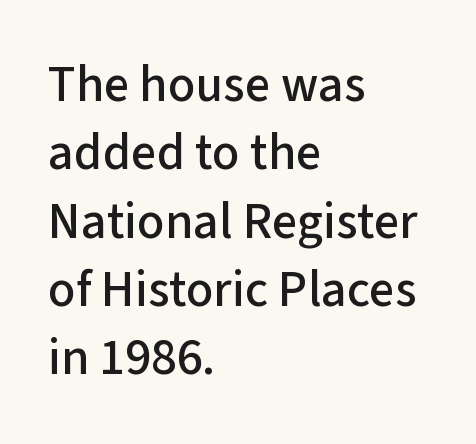
{"serif": "no", "italic": "no", "width": "normal", "stroke_contrast": "low", "x_height": "medium", "monospaced": "no", "underline": "no", "align": "left", "line_spacing": "normal", "line_spacing_ratio": 1.34, "letter_spacing": "normal", "letter_spacing_em": 0.0, "glyph_px": 51}
